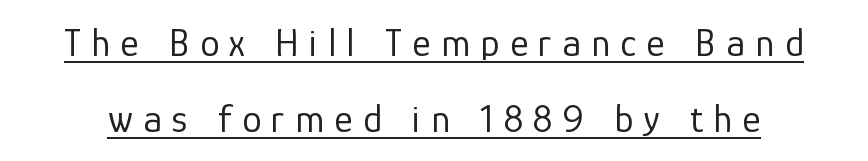
{"serif": "no", "italic": "no", "bold": "no", "weight": "regular", "width": "normal", "stroke_contrast": "low", "x_height": "medium", "monospaced": "no", "underline": "yes", "line_spacing": "loose", "line_spacing_ratio": 1.94, "letter_spacing": "wide", "letter_spacing_em": 0.27, "glyph_px": 39}
